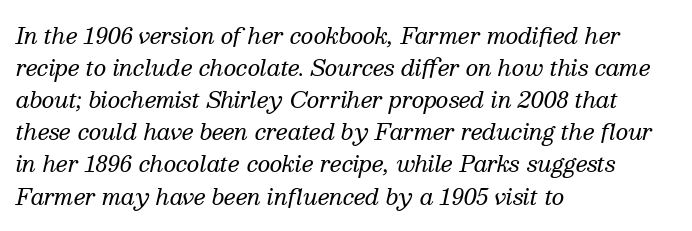
The image shows 22 px text type, italic (leaning right); set left-aligned, normal line spacing (1.46x), normal letter spacing, not underlined.
